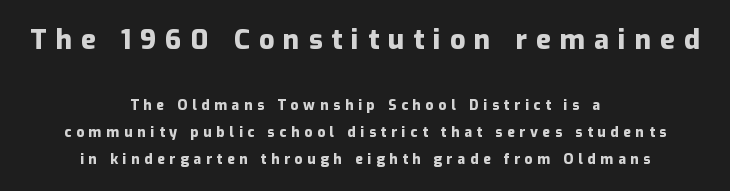
The image shows 27 px bold type, upright; set centered, loose line spacing (1.94x), unusually wide letter spacing (+0.34 em), not underlined; the first (top) block is 1.93x larger.
